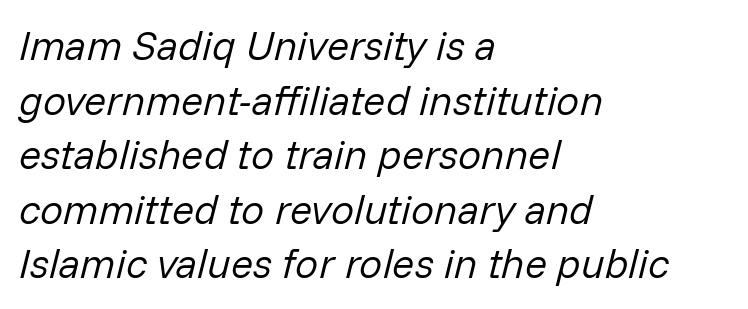
The image shows 41 px regular-weight type, italic (leaning right); set left-aligned, normal line spacing (1.33x), normal letter spacing, not underlined; low stroke contrast and a medium x-height.
